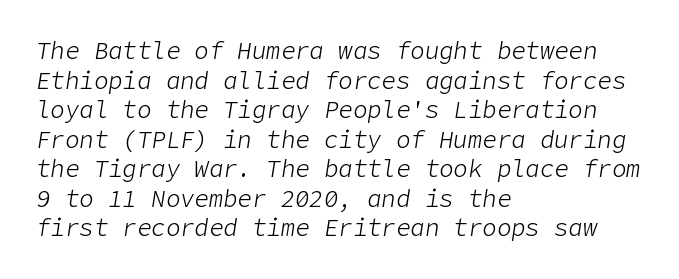
The image shows 24 px text type, italic (leaning right); set left-aligned, line spacing 1.23x, normal letter spacing, not underlined.
